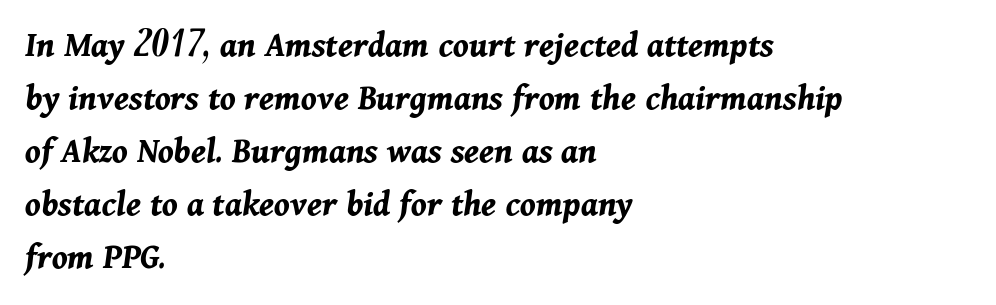
Q: Is the text bold? A: Yes.
Q: Is the text italic (slanted)? A: Yes, it leans right by about 11 degrees.
Q: Is the text underlined? A: No.
Q: How is the paragraph aligned? A: Left-aligned.
Q: Is the spacing between letters normal or unusually wide? A: Normal.
Q: Is the spacing between lines tight, normal or loose? A: Normal.
Q: Width (condensed, normal, or wide)? A: Normal.
Q: Stroke contrast? A: Medium.
Q: x-height? A: Medium.
Q: Monospaced? A: No.
